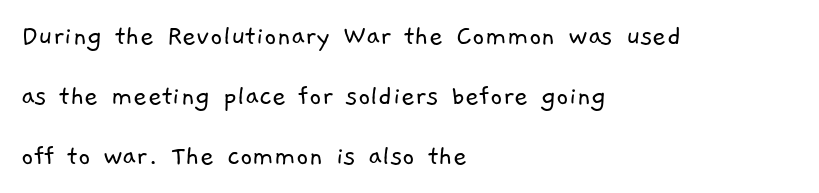
Q: Is the text bold? A: No.
Q: Is the typeface a serif or a sans-serif typeface? A: Sans-serif.
Q: Is the text underlined? A: No.
Q: How is the paragraph aligned? A: Left-aligned.
Q: Is the spacing between letters normal or unusually wide? A: Normal.
Q: Is the spacing between lines tight, normal or loose? A: Loose.
Q: Width (condensed, normal, or wide)? A: Normal.
Q: Stroke contrast? A: Low.
Q: x-height? A: Medium.
Q: Monospaced? A: No.
